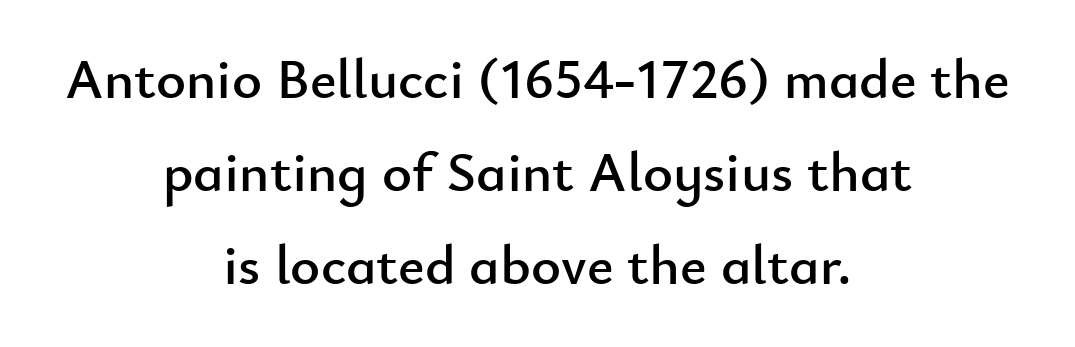
{"serif": "no", "italic": "no", "width": "normal", "stroke_contrast": "low", "x_height": "small", "monospaced": "no", "underline": "no", "align": "center", "line_spacing": "normal", "line_spacing_ratio": 1.63, "letter_spacing": "normal", "letter_spacing_em": 0.0, "glyph_px": 57}
